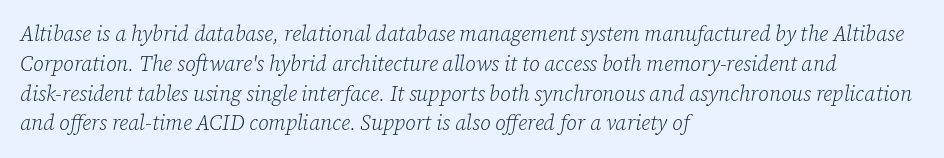
Q: Is the text bold? A: No.
Q: Is the text italic (slanted)? A: Yes, it leans right by about 12 degrees.
Q: Is the text underlined? A: No.
Q: How is the paragraph aligned? A: Left-aligned.
Q: Is the spacing between letters normal or unusually wide? A: Normal.
Q: Is the spacing between lines tight, normal or loose? A: Normal.
